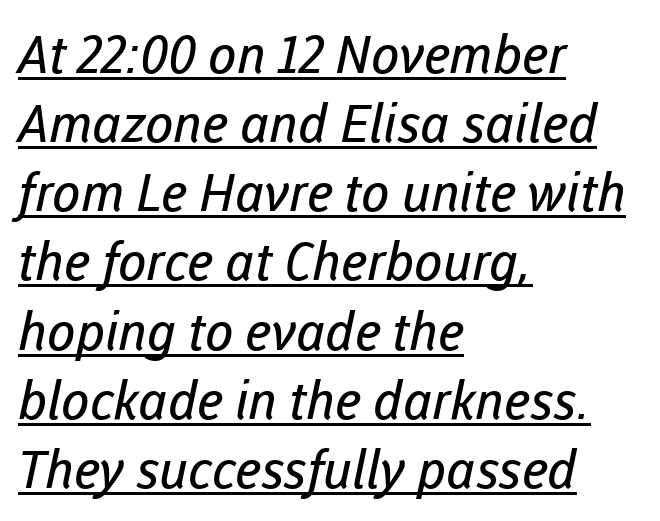
{"serif": "no", "bold": "no", "weight": "regular", "width": "normal", "stroke_contrast": "low", "x_height": "medium", "monospaced": "no", "underline": "yes", "align": "left", "line_spacing": "normal", "line_spacing_ratio": 1.33, "letter_spacing": "normal", "letter_spacing_em": 0.0, "glyph_px": 52}
